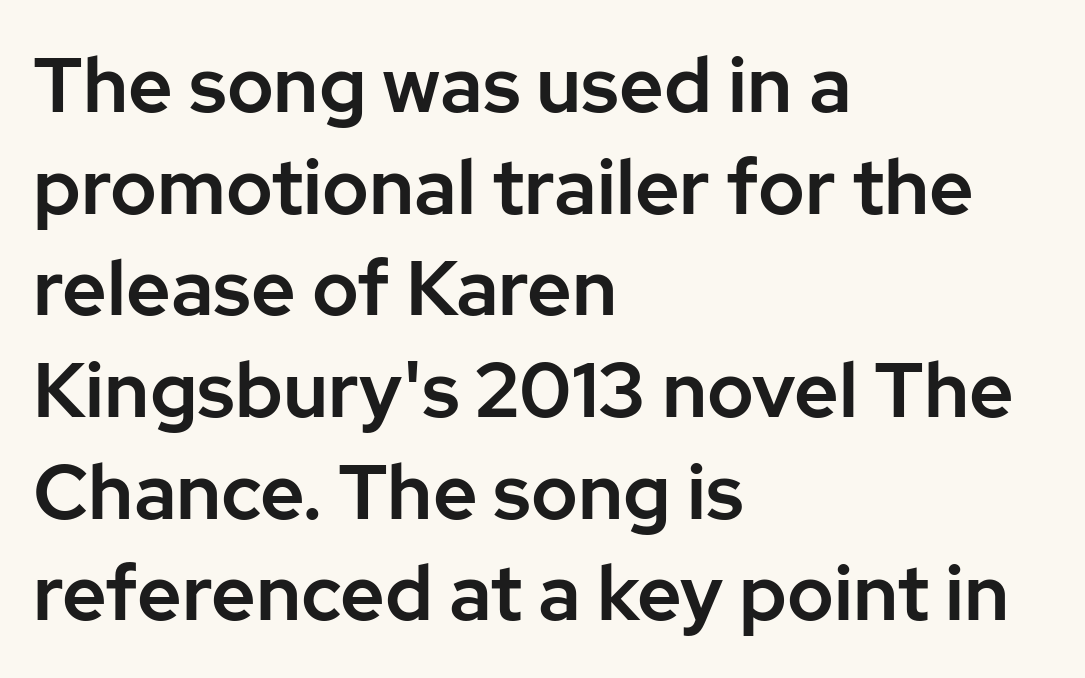
The specimen reads as upright at a glance. Baseline-to-baseline distance is the conventional proportion of letter height. The rendering uses natural spacing where letterforms have individual widths. Type without underlining.
